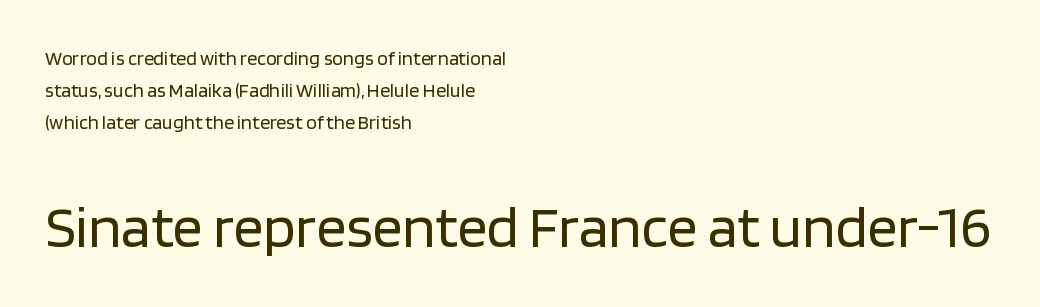
Q: Is the text bold? A: No.
Q: Is the text italic (slanted)? A: No, it is upright.
Q: Is the typeface a serif or a sans-serif typeface? A: Sans-serif.
Q: Is the text underlined? A: No.
Q: How is the paragraph aligned? A: Left-aligned.
Q: Is the spacing between letters normal or unusually wide? A: Normal.
Q: Is the spacing between lines tight, normal or loose? A: Normal.
Q: Which block of text is set in a larger size, the first (top) or the second (bottom)? A: The second (bottom) one.
Q: Width (condensed, normal, or wide)? A: Normal.
Q: Stroke contrast? A: Low.
Q: x-height? A: Large.
Q: Monospaced? A: No.
